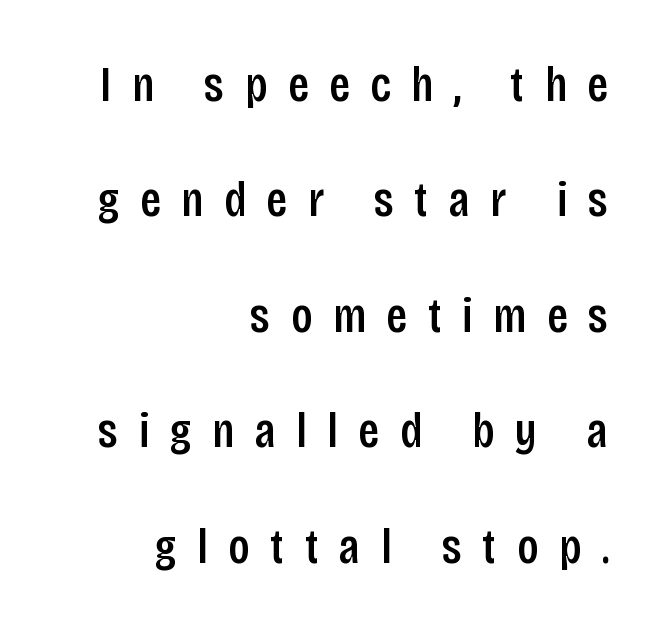
{"serif": "no", "italic": "no", "width": "condensed", "stroke_contrast": "low", "x_height": "large", "monospaced": "no", "underline": "no", "align": "right", "line_spacing": "loose", "line_spacing_ratio": 2.31, "letter_spacing": "wide", "letter_spacing_em": 0.41, "glyph_px": 50}
